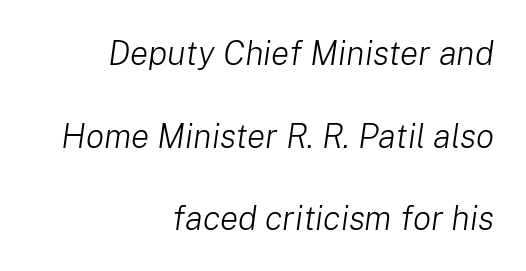
The image shows 34 px light type, italic (leaning right); set right-aligned, loose line spacing (2.43x), normal letter spacing, not underlined; low stroke contrast and a medium x-height.
